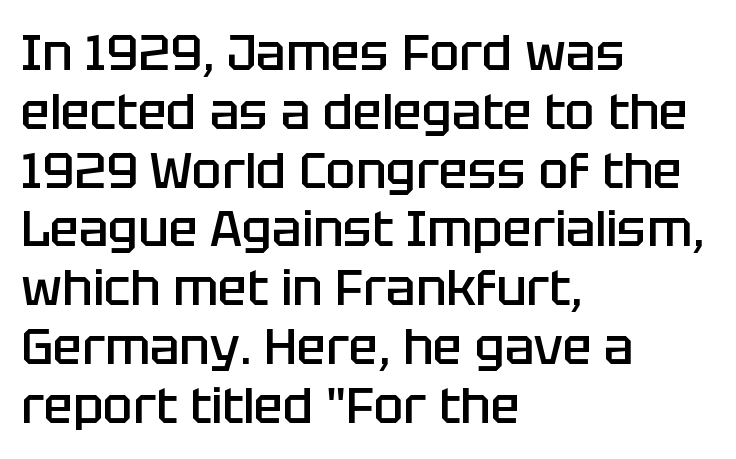
{"serif": "no", "italic": "no", "bold": "semi", "weight": "semibold", "width": "normal", "stroke_contrast": "low", "x_height": "large", "monospaced": "no", "underline": "no", "align": "left", "line_spacing_ratio": 1.2, "letter_spacing": "normal", "letter_spacing_em": 0.0, "glyph_px": 49}
